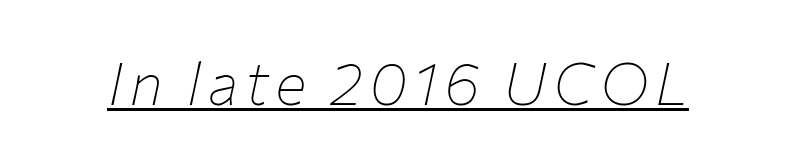
The image shows 59 px thin type, italic (leaning right); set underlined; low stroke contrast and a medium x-height.
